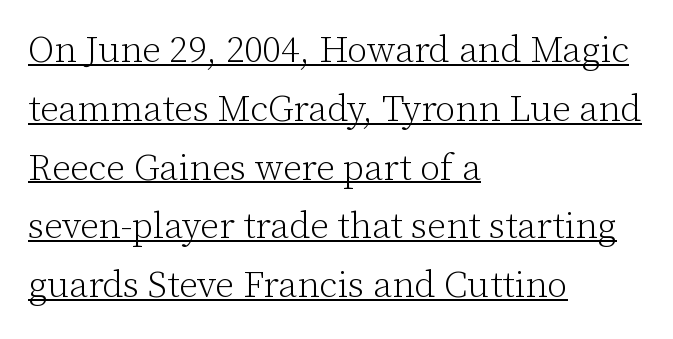
The line texture is even and compact thanks to regular tracking. Observe the serifs anchoring each vertical stroke in this sample. In CSS terms this would be text-align: left. It's the straight-up-and-down kind of type.
